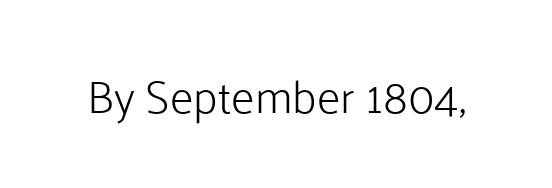
Q: Is the text bold? A: No.
Q: Is the text italic (slanted)? A: No, it is upright.
Q: Is the typeface a serif or a sans-serif typeface? A: Sans-serif.
Q: Is the text underlined? A: No.
Q: Is the spacing between letters normal or unusually wide? A: Normal.
Q: Width (condensed, normal, or wide)? A: Normal.
Q: Stroke contrast? A: Low.
Q: x-height? A: Medium.
Q: Monospaced? A: No.
